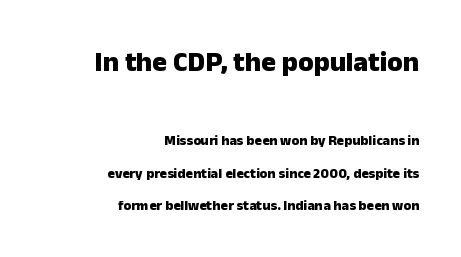
Q: Is the text bold? A: Yes.
Q: Is the text italic (slanted)? A: No, it is upright.
Q: Is the typeface a serif or a sans-serif typeface? A: Sans-serif.
Q: Is the text underlined? A: No.
Q: How is the paragraph aligned? A: Right-aligned.
Q: Is the spacing between letters normal or unusually wide? A: Normal.
Q: Is the spacing between lines tight, normal or loose? A: Loose.
Q: Which block of text is set in a larger size, the first (top) or the second (bottom)? A: The first (top) one.
Q: Width (condensed, normal, or wide)? A: Normal.
Q: Stroke contrast? A: Low.
Q: x-height? A: Medium.
Q: Monospaced? A: No.
